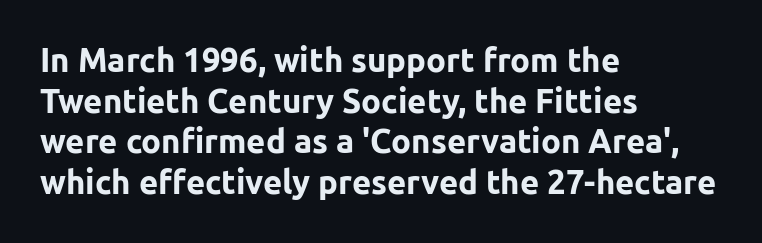
The image shows 33 px bold sans-serif type, upright; set left-aligned, line spacing 1.23x, normal letter spacing, not underlined; low stroke contrast and a medium x-height.
